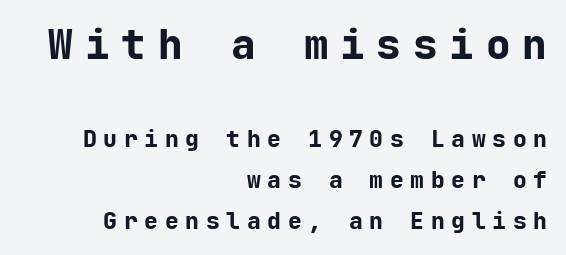
Q: Is the text bold? A: Yes.
Q: Is the text italic (slanted)? A: No, it is upright.
Q: Is the typeface a serif or a sans-serif typeface? A: Sans-serif.
Q: Is the text underlined? A: No.
Q: How is the paragraph aligned? A: Right-aligned.
Q: Is the spacing between letters normal or unusually wide? A: Unusually wide.
Q: Which block of text is set in a larger size, the first (top) or the second (bottom)? A: The first (top) one.
Q: Width (condensed, normal, or wide)? A: Normal.
Q: Stroke contrast? A: Low.
Q: x-height? A: Medium.
Q: Monospaced? A: Yes.
